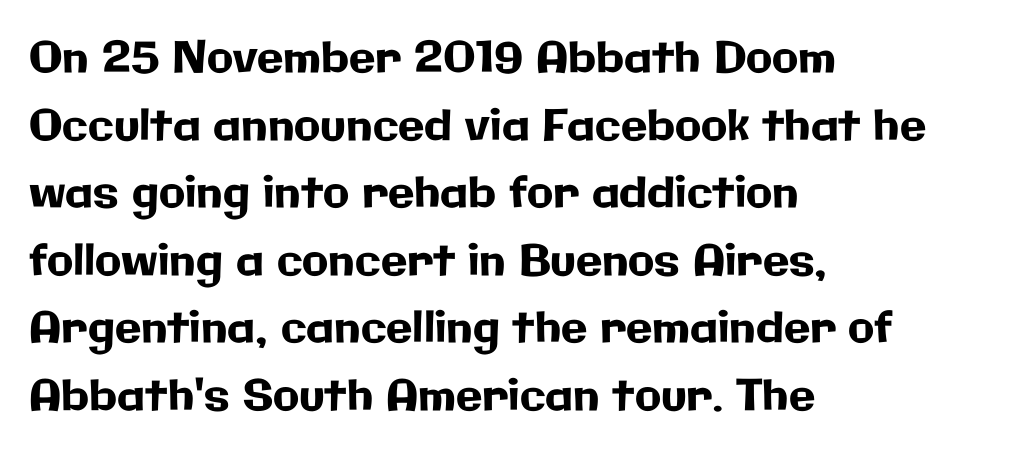
The image shows 43 px sans-serif type, upright; set left-aligned, normal line spacing (1.57x), normal letter spacing, not underlined; low stroke contrast and a medium x-height.
